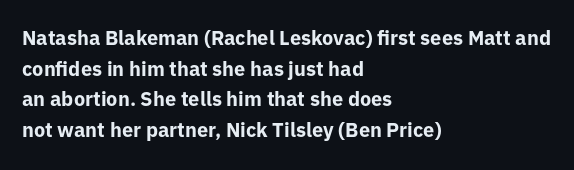
Underlining? Definitely not there. The paragraph has a hard left edge and a soft right edge. A typesetter would mark this as roman, not italic. What weight is shown? A full bold with thick strokes.
